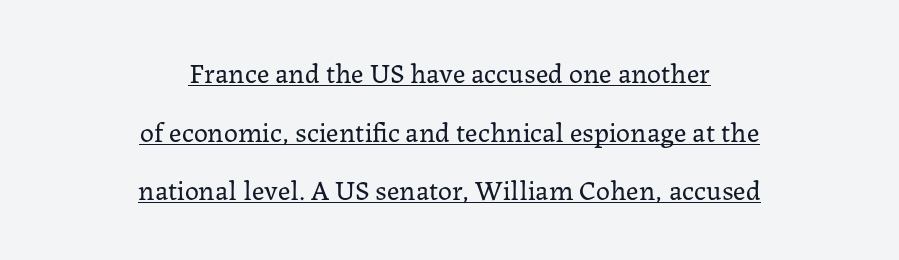
The image shows 28 px regular-weight serif type, upright; set centered, loose line spacing (2.09x), normal letter spacing, underlined; low stroke contrast and a medium x-height.
